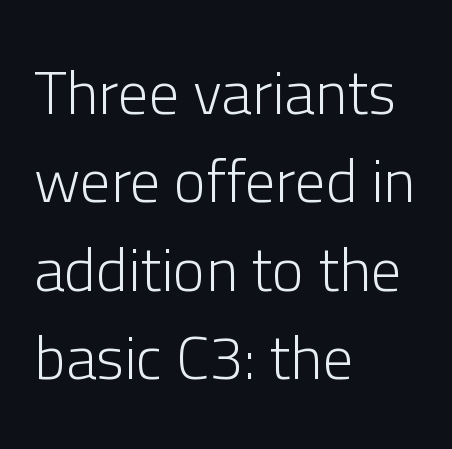
The font sits on the lighter half of the weight spectrum, regular included. One-word summary of the alignment: left. The letters advance in unequal steps, a hallmark of proportional type. Is the letter spacing exaggerated? No — it looks like the ordinary default.
